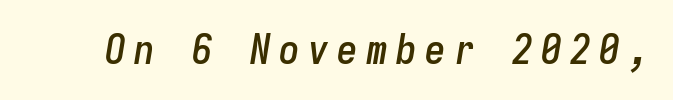
The image shows 41 px condensed type, italic (leaning right), monospaced; set unusually wide letter spacing (+0.21 em), not underlined; low stroke contrast and a medium x-height.
